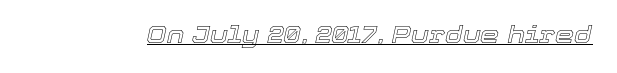
The image shows 24 px text type, italic (leaning right); set normal letter spacing, underlined.
